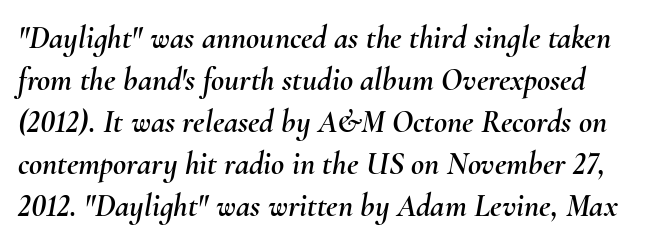
The image shows 32 px text type, italic (leaning right); set left-aligned, normal line spacing (1.31x), normal letter spacing, not underlined; medium stroke contrast and a small x-height.
